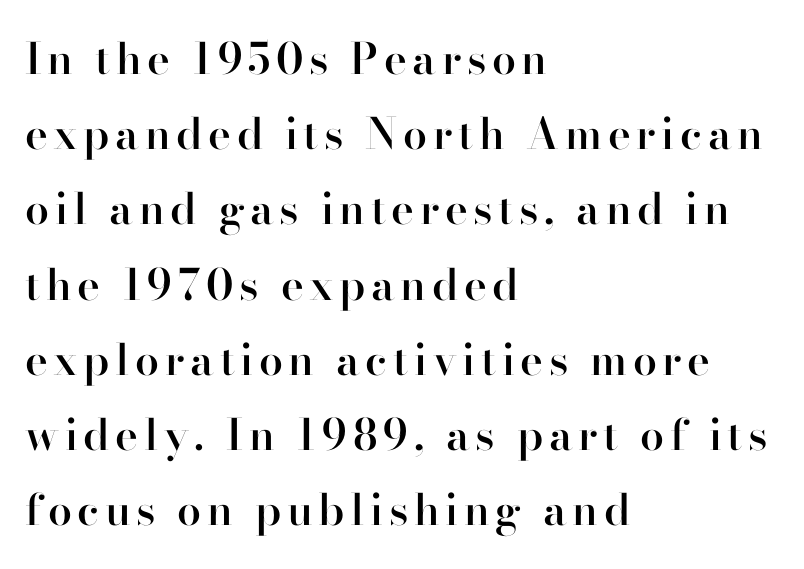
{"serif": "yes", "italic": "no", "bold": "semi", "weight": "semibold", "width": "normal", "stroke_contrast": "high", "x_height": "small", "monospaced": "no", "underline": "no", "align": "left", "line_spacing_ratio": 1.75, "glyph_px": 43}
